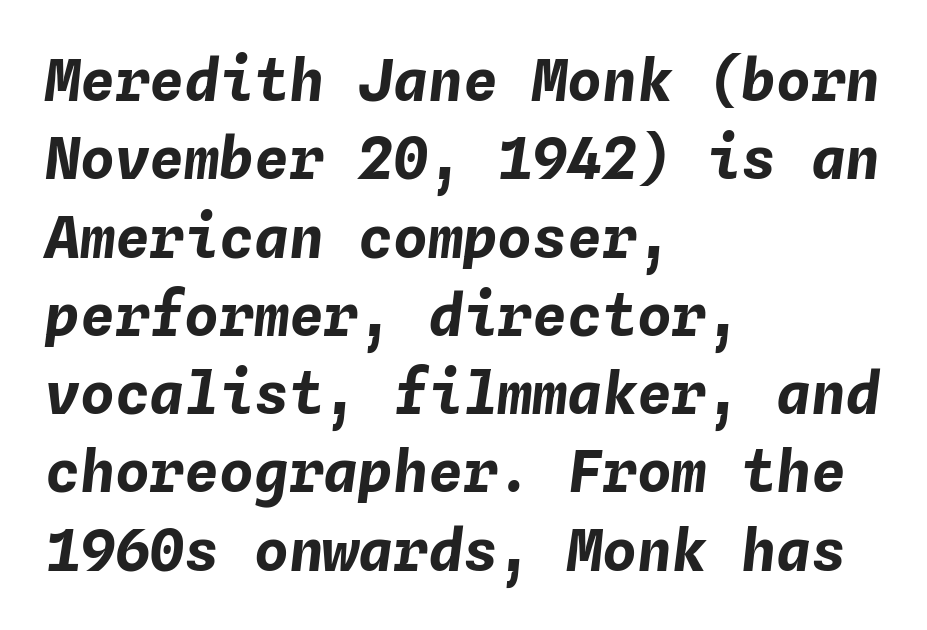
Q: Is the text bold? A: Yes.
Q: Is the text italic (slanted)? A: Yes, it leans right by about 4 degrees.
Q: Is the text underlined? A: No.
Q: How is the paragraph aligned? A: Left-aligned.
Q: Is the spacing between letters normal or unusually wide? A: Normal.
Q: Is the spacing between lines tight, normal or loose? A: Normal.
Q: Width (condensed, normal, or wide)? A: Normal.
Q: Stroke contrast? A: Low.
Q: x-height? A: Medium.
Q: Monospaced? A: Yes.
